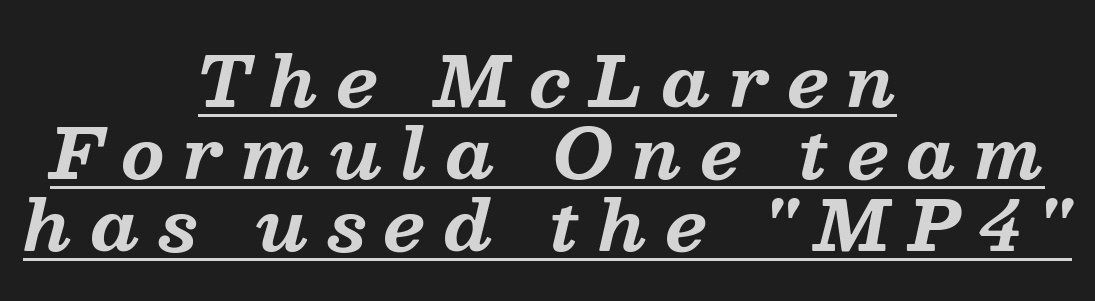
Centered paragraph, ragged on both sides. The line texture is sparse and dotted thanks to wide tracking. The face used here is proportionally spaced, like ordinary book or web type. In terms of posture, this sample is oblique. Is there much room between lines? No — they nearly touch.
